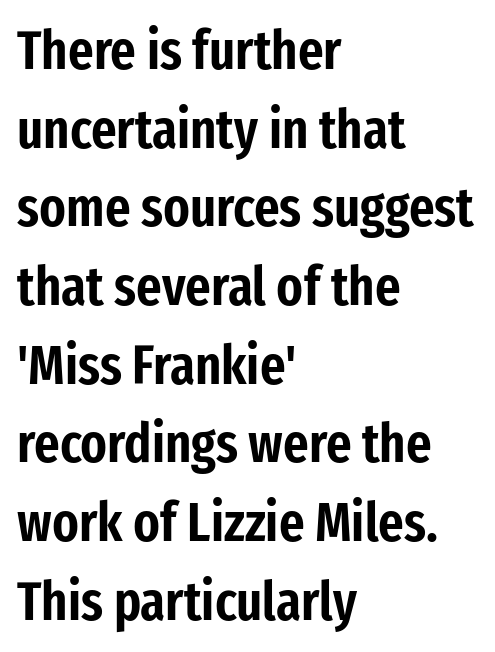
Q: Is the text italic (slanted)? A: No, it is upright.
Q: Is the typeface a serif or a sans-serif typeface? A: Sans-serif.
Q: Is the text underlined? A: No.
Q: How is the paragraph aligned? A: Left-aligned.
Q: Is the spacing between letters normal or unusually wide? A: Normal.
Q: Is the spacing between lines tight, normal or loose? A: Normal.
Q: Width (condensed, normal, or wide)? A: Condensed.
Q: Stroke contrast? A: Low.
Q: x-height? A: Medium.
Q: Monospaced? A: No.
